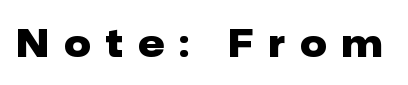
Q: Is the text bold? A: Yes.
Q: Is the text italic (slanted)? A: No, it is upright.
Q: Is the typeface a serif or a sans-serif typeface? A: Sans-serif.
Q: Is the text underlined? A: No.
Q: Is the spacing between letters normal or unusually wide? A: Unusually wide.
Q: Width (condensed, normal, or wide)? A: Normal.
Q: Stroke contrast? A: Low.
Q: x-height? A: Medium.
Q: Monospaced? A: No.
